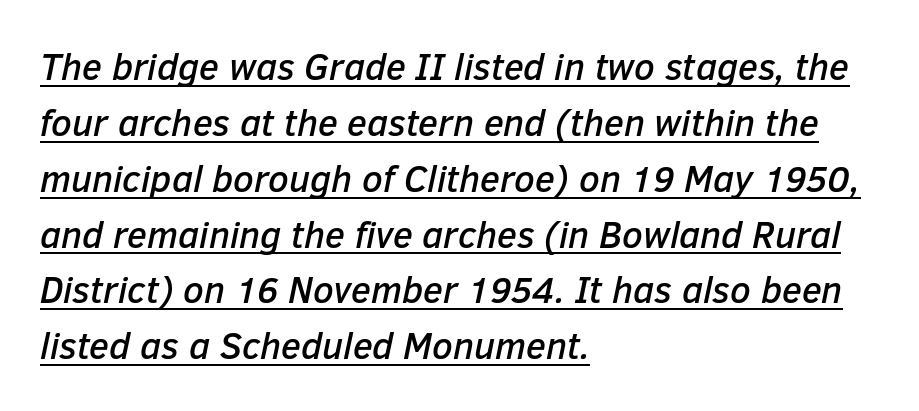
Q: Is the text italic (slanted)? A: Yes, it leans right by about 12 degrees.
Q: Is the text underlined? A: Yes.
Q: How is the paragraph aligned? A: Left-aligned.
Q: Is the spacing between letters normal or unusually wide? A: Normal.
Q: Is the spacing between lines tight, normal or loose? A: Normal.
Q: Width (condensed, normal, or wide)? A: Normal.
Q: Stroke contrast? A: Low.
Q: x-height? A: Medium.
Q: Monospaced? A: No.
